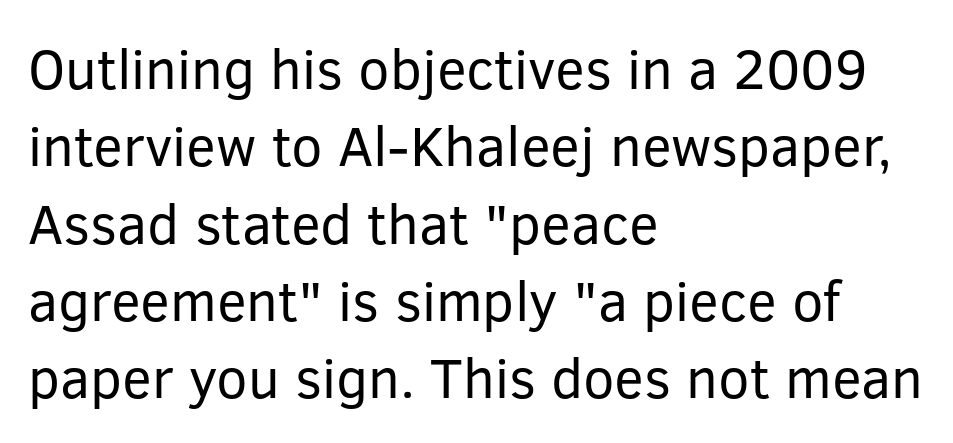
{"serif": "no", "italic": "no", "bold": "no", "weight": "regular", "width": "normal", "stroke_contrast": "low", "x_height": "medium", "monospaced": "no", "underline": "no", "align": "left", "line_spacing": "normal", "line_spacing_ratio": 1.38, "letter_spacing": "normal", "letter_spacing_em": 0.0, "glyph_px": 56}
